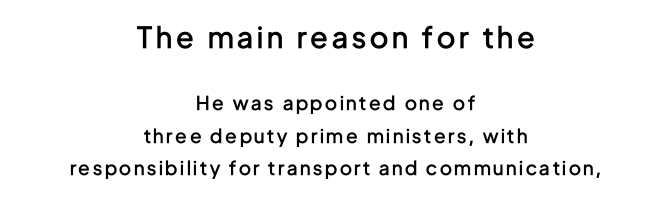
{"serif": "no", "italic": "no", "bold": "semi", "weight": "semibold", "width": "condensed", "stroke_contrast": "low", "x_height": "medium", "monospaced": "no", "underline": "no", "align": "center", "line_spacing_ratio": 1.72, "larger_block": "first", "size_ratio": 1.53, "glyph_px": 29}
